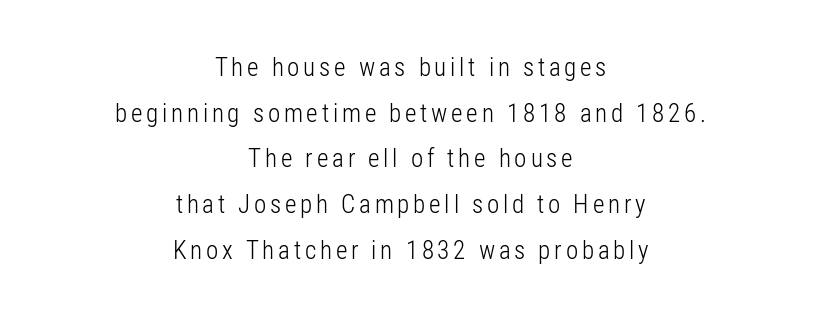
The image shows 25 px text type, upright; set centered, line spacing 1.83x, not underlined.
